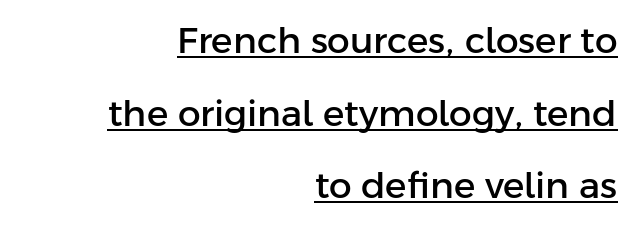
No extra tracking has been applied to these lines. The face used here is proportionally spaced, like ordinary book or web type. It's the straight-up-and-down kind of type. Observe the absence of serifs on each vertical stroke in this sample. Where is the straight margin? On the right.
